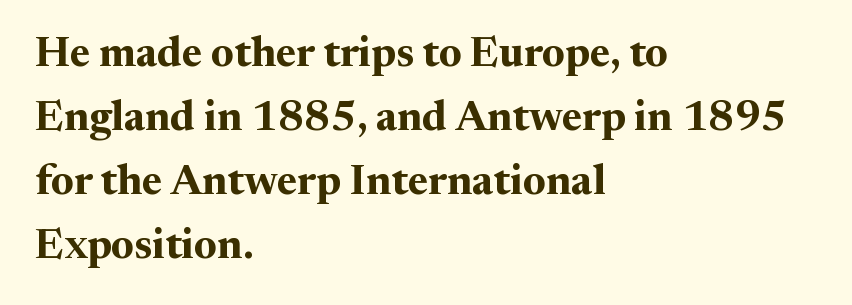
The image shows 42 px bold serif type, upright; set left-aligned, normal line spacing (1.52x), normal letter spacing, not underlined; medium stroke contrast and a medium x-height.
